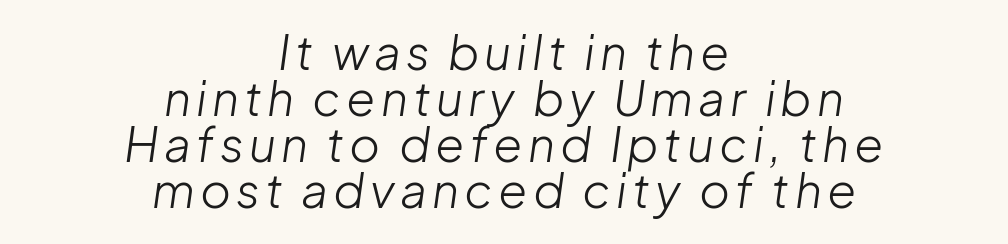
The image shows 47 px light type, italic (leaning right); set centered, tight line spacing (0.98x), not underlined; low stroke contrast and a medium x-height.
